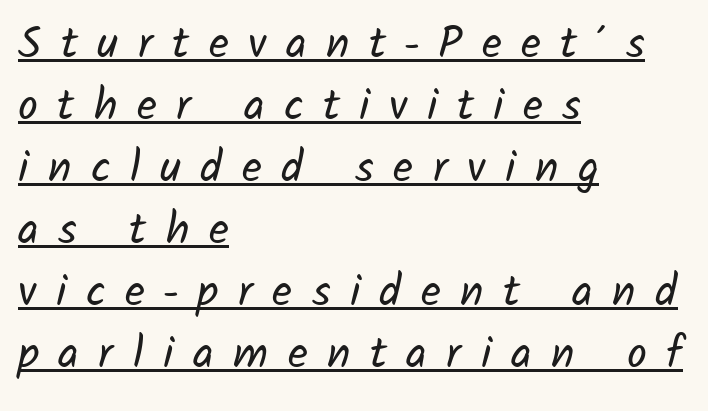
Q: Is the text bold? A: No.
Q: Is the typeface a serif or a sans-serif typeface? A: Sans-serif.
Q: Is the text underlined? A: Yes.
Q: How is the paragraph aligned? A: Left-aligned.
Q: Is the spacing between letters normal or unusually wide? A: Unusually wide.
Q: Is the spacing between lines tight, normal or loose? A: Normal.
Q: Width (condensed, normal, or wide)? A: Normal.
Q: Stroke contrast? A: Low.
Q: x-height? A: Medium.
Q: Monospaced? A: No.
